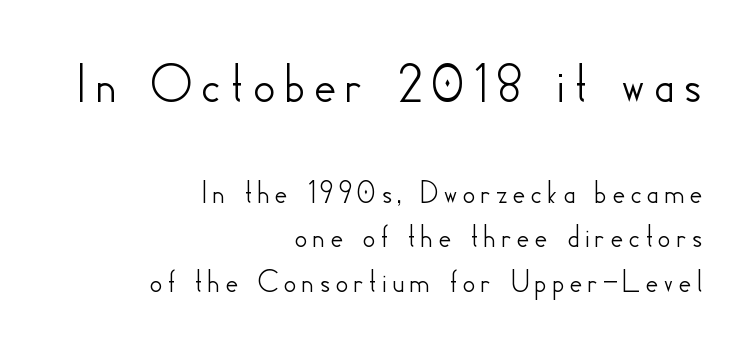
Q: Is the text italic (slanted)? A: No, it is upright.
Q: Is the typeface a serif or a sans-serif typeface? A: Sans-serif.
Q: Is the text underlined? A: No.
Q: How is the paragraph aligned? A: Right-aligned.
Q: Is the spacing between lines tight, normal or loose? A: Normal.
Q: Which block of text is set in a larger size, the first (top) or the second (bottom)? A: The first (top) one.
Q: Width (condensed, normal, or wide)? A: Normal.
Q: Stroke contrast? A: Low.
Q: x-height? A: Small.
Q: Monospaced? A: No.
